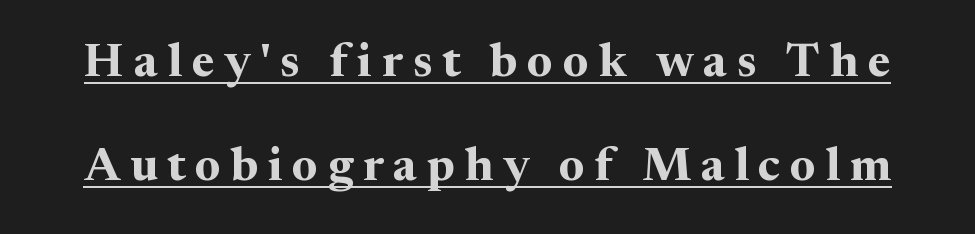
Letterform terminals end in serifs throughout the passage. What's the leading like? Stretched, with rows far apart. Typesetter's note: full bold, strokes at maximum text heaviness. This is roman type, the default non-slanted kind. Spacing verdict: proportional, widths tailored to each character.
